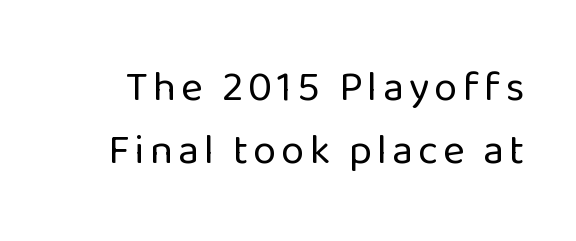
The image shows 42 px regular-weight sans-serif type, upright; set normal line spacing (1.51x), not underlined; low stroke contrast and a medium x-height.
